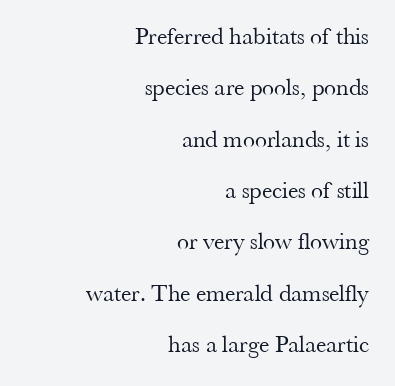
{"italic": "no", "bold": "no", "underline": "no", "align": "right", "line_spacing": "loose", "line_spacing_ratio": 2.14, "letter_spacing": "normal", "letter_spacing_em": 0.0, "glyph_px": 24}
